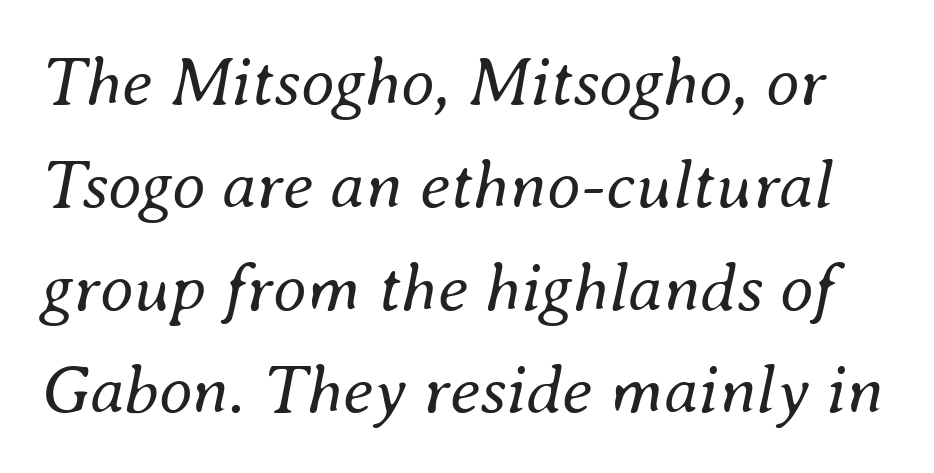
The face used here is proportionally spaced, like ordinary book or web type. Nobody drew a line under any word here. Default kerning and tracking; the words read as compact shapes. No heavy texture on the line: the type isn't bold.
